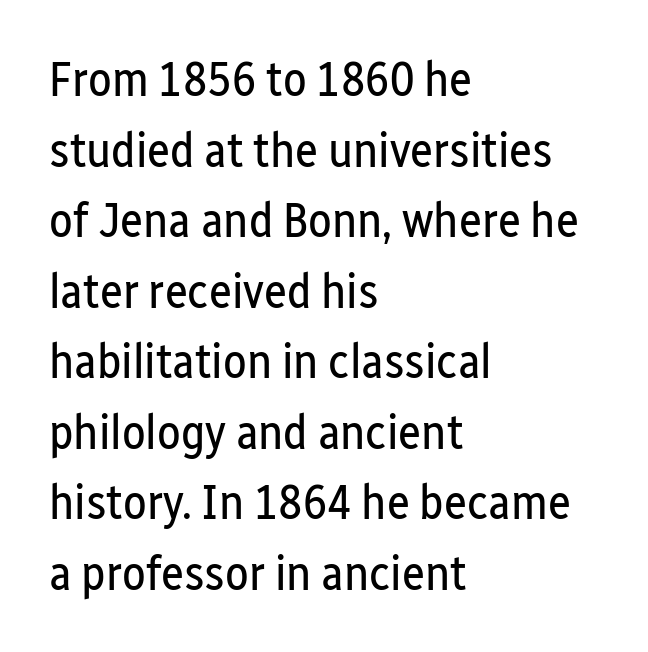
The string is rendered with underlining switched off. Here the designer chose a conventional face with non-uniform glyph widths. Style check: upright. Observe the absence of serifs on each vertical stroke in this sample. Vertically, the passage feels balanced, rows spaced as you'd expect.
